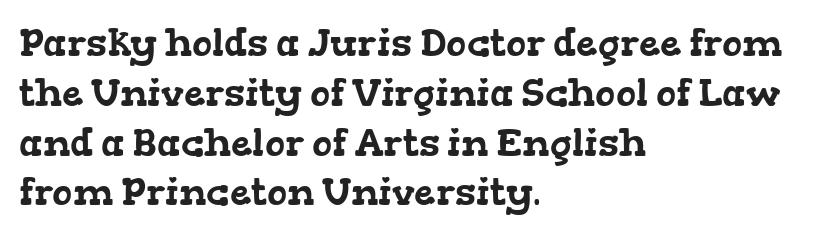
The image shows 38 px wide serif type; set left-aligned, normal line spacing (1.31x), normal letter spacing, not underlined; low stroke contrast and a medium x-height.
